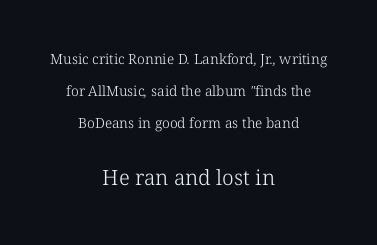
Q: Is the text bold? A: No.
Q: Is the text underlined? A: No.
Q: How is the paragraph aligned? A: Centered.
Q: Is the spacing between letters normal or unusually wide? A: Normal.
Q: Is the spacing between lines tight, normal or loose? A: Loose.
Q: Which block of text is set in a larger size, the first (top) or the second (bottom)? A: The second (bottom) one.
